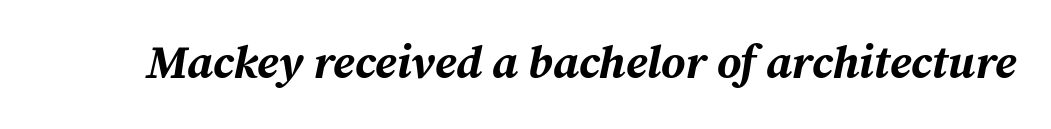
Q: Is the text bold? A: Yes.
Q: Is the text italic (slanted)? A: Yes, it leans right by about 12 degrees.
Q: Is the text underlined? A: No.
Q: Is the spacing between letters normal or unusually wide? A: Normal.
Q: Width (condensed, normal, or wide)? A: Normal.
Q: Stroke contrast? A: Medium.
Q: x-height? A: Medium.
Q: Monospaced? A: No.
